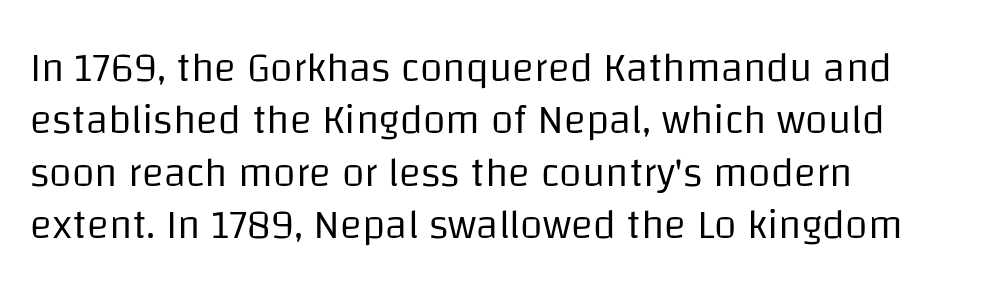
The image shows 41 px regular-weight sans-serif type, upright; set left-aligned, normal line spacing (1.28x), normal letter spacing, not underlined; low stroke contrast and a large x-height.
